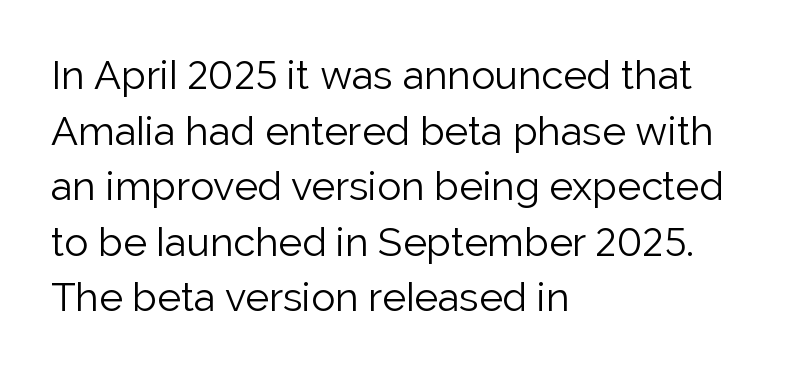
The image shows 40 px light sans-serif type, upright; set left-aligned, normal line spacing (1.39x), normal letter spacing, not underlined; low stroke contrast and a medium x-height.
